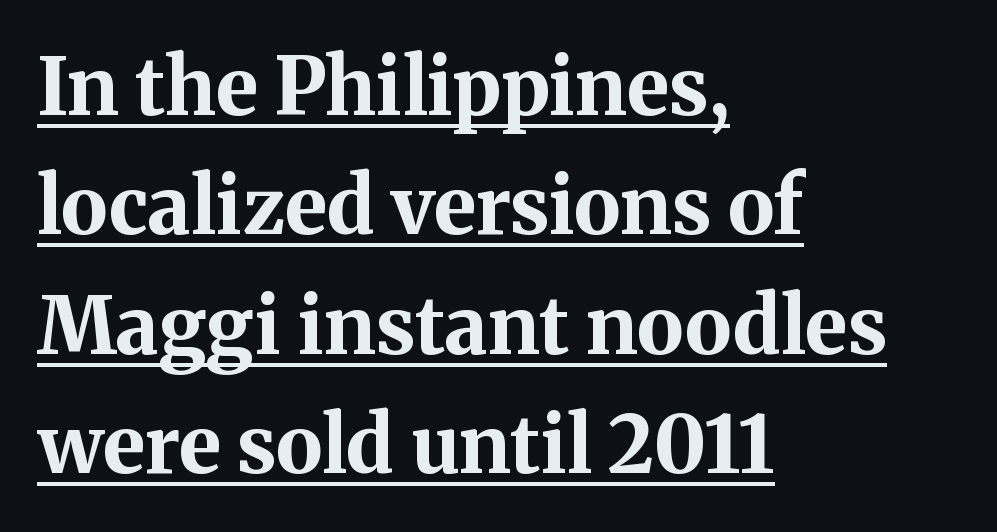
The image shows 79 px bold serif type, upright; set left-aligned, normal line spacing (1.51x), normal letter spacing, underlined; medium stroke contrast and a medium x-height.
